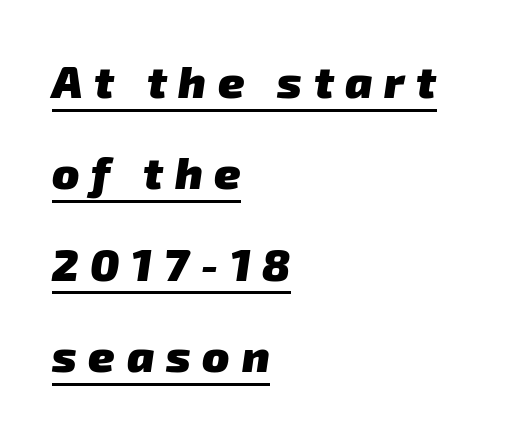
Q: Is the text bold? A: Yes.
Q: Is the typeface a serif or a sans-serif typeface? A: Sans-serif.
Q: Is the text underlined? A: Yes.
Q: How is the paragraph aligned? A: Left-aligned.
Q: Is the spacing between letters normal or unusually wide? A: Unusually wide.
Q: Is the spacing between lines tight, normal or loose? A: Loose.
Q: Width (condensed, normal, or wide)? A: Normal.
Q: Stroke contrast? A: Low.
Q: x-height? A: Medium.
Q: Monospaced? A: No.
